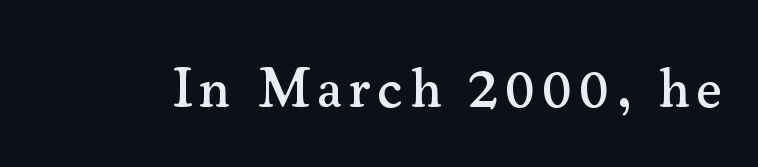
Q: Is the text italic (slanted)? A: No, it is upright.
Q: Is the typeface a serif or a sans-serif typeface? A: Serif.
Q: Is the text underlined? A: No.
Q: Width (condensed, normal, or wide)? A: Normal.
Q: Stroke contrast? A: Medium.
Q: x-height? A: Small.
Q: Monospaced? A: No.
